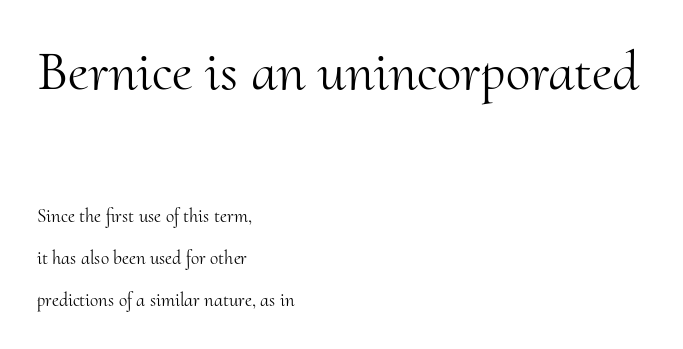
Q: Is the text bold? A: No.
Q: Is the text italic (slanted)? A: No, it is upright.
Q: Is the typeface a serif or a sans-serif typeface? A: Serif.
Q: Is the text underlined? A: No.
Q: How is the paragraph aligned? A: Left-aligned.
Q: Is the spacing between letters normal or unusually wide? A: Normal.
Q: Is the spacing between lines tight, normal or loose? A: Loose.
Q: Which block of text is set in a larger size, the first (top) or the second (bottom)? A: The first (top) one.
Q: Width (condensed, normal, or wide)? A: Normal.
Q: Stroke contrast? A: Medium.
Q: x-height? A: Small.
Q: Monospaced? A: No.
